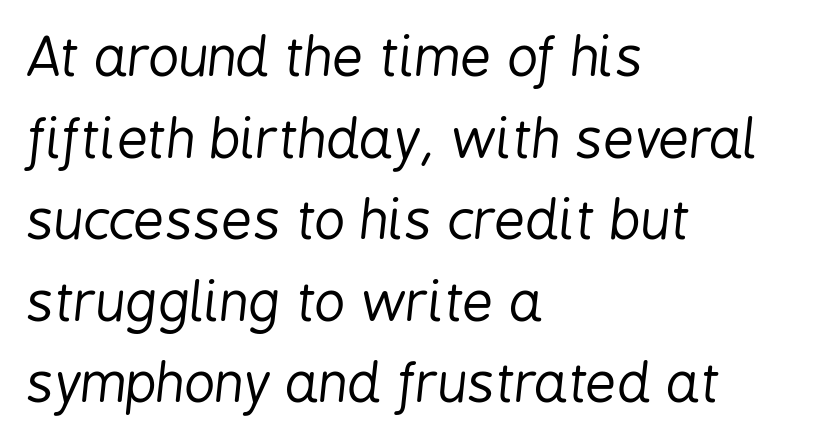
The image shows 54 px regular-weight, condensed type, italic (leaning right); set left-aligned, normal line spacing (1.51x), normal letter spacing, not underlined; low stroke contrast and a medium x-height.
